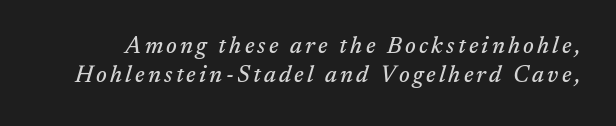
{"italic": "yes", "lean": "right", "slant_degrees": 17, "underline": "no", "line_spacing": "normal", "line_spacing_ratio": 1.27, "glyph_px": 23}
